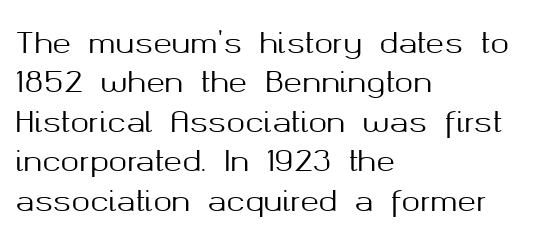
The image shows 28 px sans-serif type, upright; set left-aligned, normal line spacing (1.41x), normal letter spacing, not underlined; medium stroke contrast and a medium x-height.
